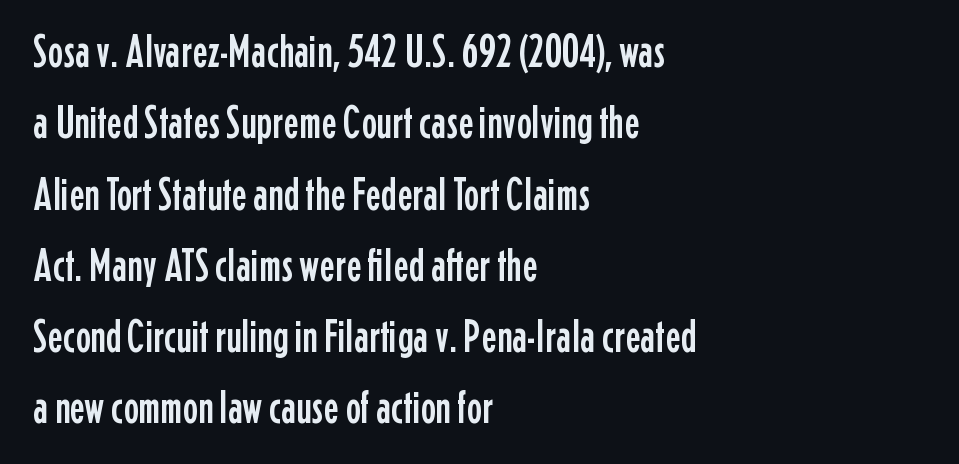
{"serif": "no", "italic": "no", "width": "condensed", "stroke_contrast": "low", "x_height": "medium", "monospaced": "no", "underline": "no", "align": "left", "line_spacing": "normal", "line_spacing_ratio": 1.55, "letter_spacing": "normal", "letter_spacing_em": 0.0, "glyph_px": 46}
